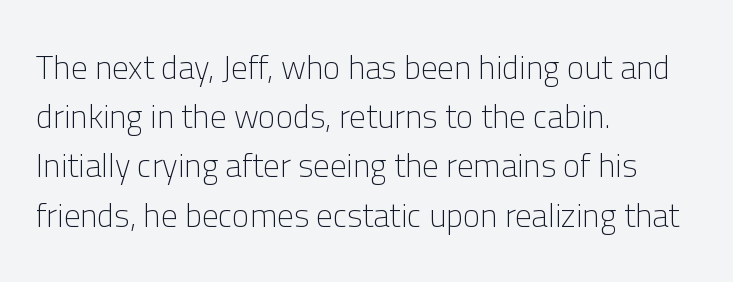
The image shows 33 px light sans-serif type, upright; set left-aligned, normal line spacing (1.49x), normal letter spacing, not underlined; low stroke contrast and a medium x-height.
